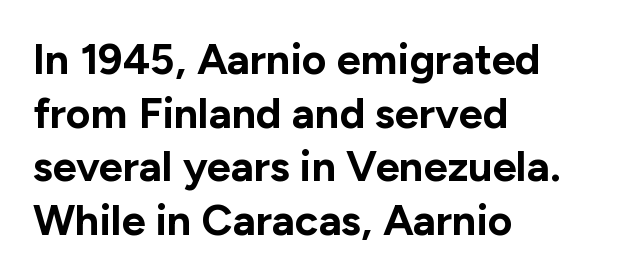
Reading down the column, the eye jumps a familiar distance to each next line. You could call the tracking neutral — neither tight nor loose. Is the block centered? No — it sits flush against the left margin. You can tell from the bare stems that sans-serif type was used. A full-strength bold gives these letters their thick strokes. The rendering uses natural spacing where letterforms have individual widths.
